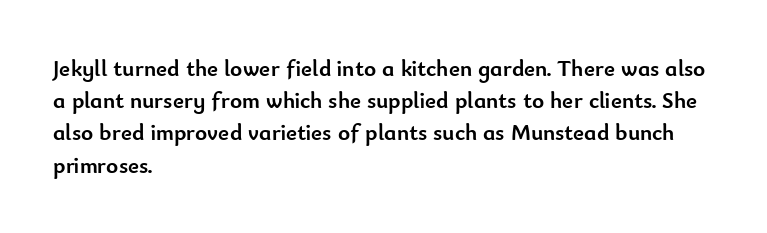
Q: Is the text bold? A: Yes.
Q: Is the text italic (slanted)? A: No, it is upright.
Q: Is the text underlined? A: No.
Q: How is the paragraph aligned? A: Left-aligned.
Q: Is the spacing between letters normal or unusually wide? A: Normal.
Q: Is the spacing between lines tight, normal or loose? A: Normal.
